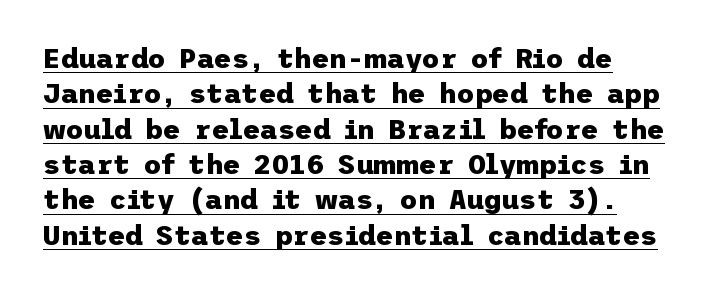
Q: Is the text bold? A: Yes.
Q: Is the text italic (slanted)? A: No, it is upright.
Q: Is the text underlined? A: Yes.
Q: How is the paragraph aligned? A: Left-aligned.
Q: Is the spacing between letters normal or unusually wide? A: Normal.
Q: Is the spacing between lines tight, normal or loose? A: Normal.
